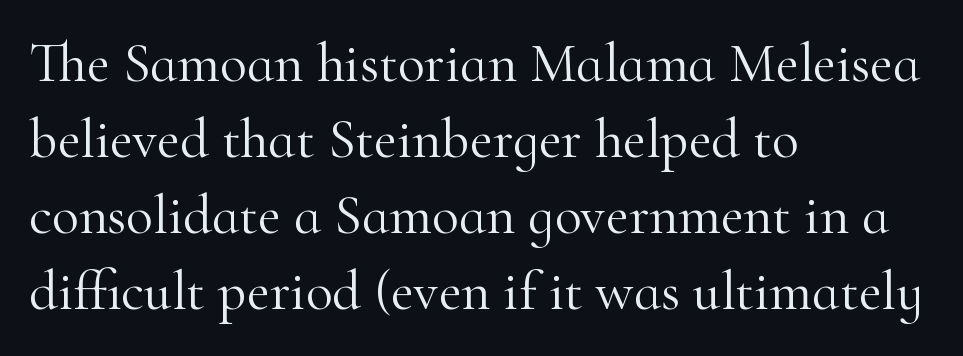
The space between consecutive lines is moderate. The passage shown is not underscored anywhere. This is serif lettering, the kind often seen in printed books. Character widths vary here, with narrow letters taking less room than wide ones. How are the letters spaced? Ordinarily, with no added tracking.
